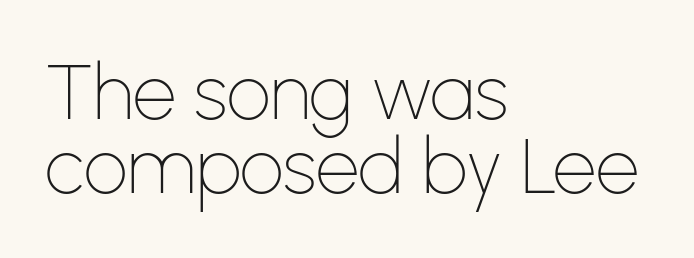
Here the designer chose a conventional face with non-uniform glyph widths. Classification — sans serif. Designer's note — italics off, roman on. These lines keep a tight, regular rhythm from letter to letter.
